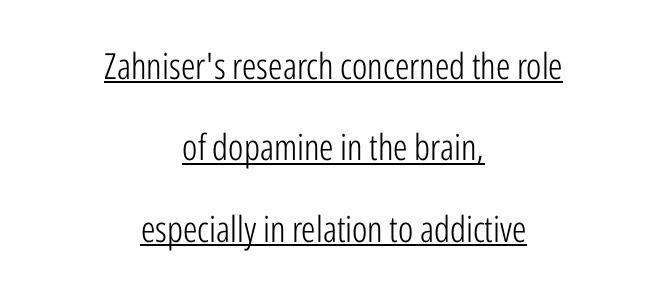
The image shows 36 px light, condensed sans-serif type, upright; set centered, loose line spacing (2.26x), normal letter spacing, underlined; low stroke contrast and a medium x-height.
